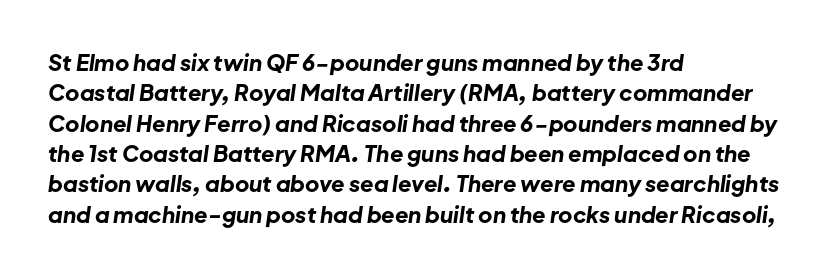
Horizontal alignment here is leftward, the default for most running prose. Italic: yes, the glyphs are oblique. Beneath every word, the page is bare. Words appear dense and cohesive because spacing is normal. These lines carry a lot of weight — the face is fully bold. A normal amount of white space separates one row of letters from the next.
